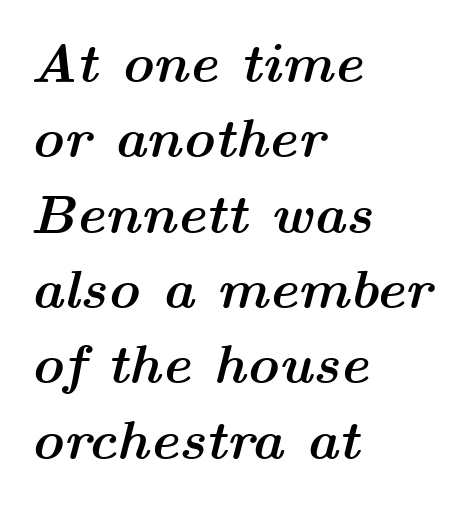
The lines sit at an ordinary, default distance from one another. Descenders are the only things crossing below the line. Is the block centered? No — it sits flush against the left margin. Think of a printed novel: that variable character pitch is what you see here. Set as a true bold cut, around the 700 mark.
